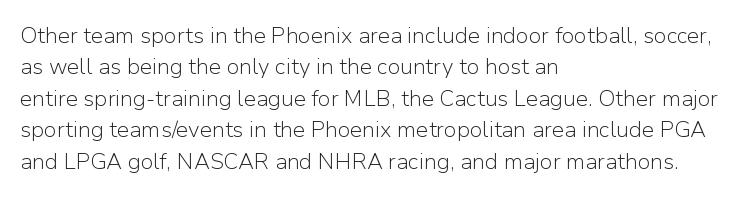
The line-height multiplier appears to be the usual default. The ragged edge is on the right, which tells us the setting is flush left. A typesetter would mark this as roman, not italic. This sample uses plain, unmodified letter spacing. No letter is thick-stroked: the sample isn't bold.
